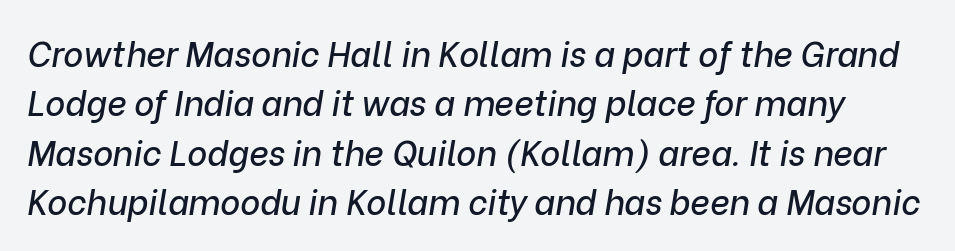
The image shows 34 px text type, italic (leaning right); set normal line spacing (1.45x), normal letter spacing, not underlined; low stroke contrast and a medium x-height.
